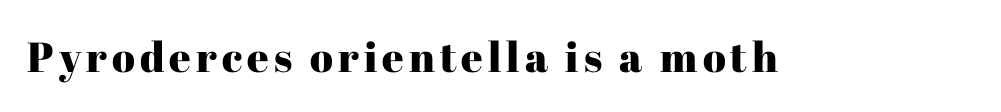
The space directly below the letters is spotless. A typesetter would call this proportional, since set widths differ per character. Every character sits straight up, as roman type does. Stroke terminals: seriffed.
